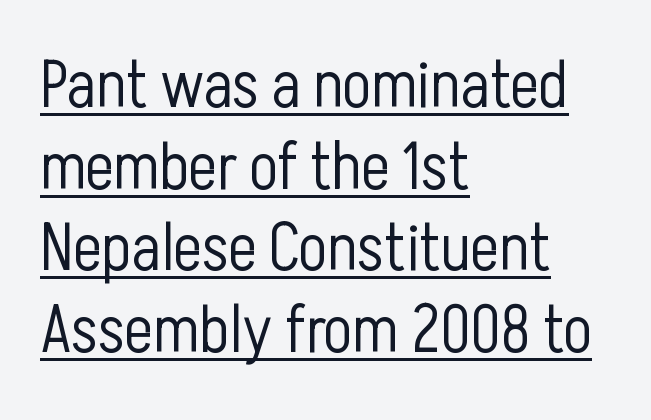
{"serif": "no", "italic": "no", "bold": "no", "weight": "light", "width": "condensed", "stroke_contrast": "low", "x_height": "medium", "monospaced": "no", "underline": "yes", "align": "left", "line_spacing_ratio": 1.22, "letter_spacing": "normal", "letter_spacing_em": 0.0, "glyph_px": 67}
